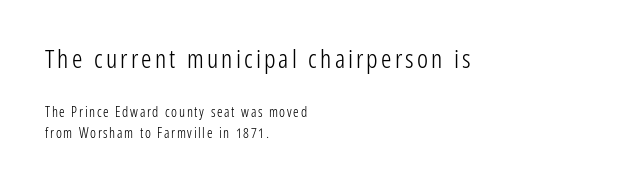
{"italic": "no", "bold": "no", "underline": "no", "align": "left", "line_spacing": "normal", "line_spacing_ratio": 1.48, "larger_block": "first", "size_ratio": 1.86, "glyph_px": 26}
